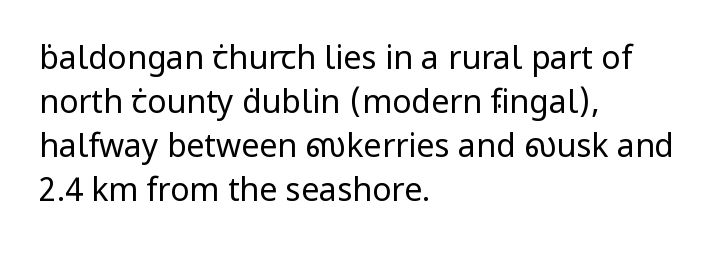
{"serif": "no", "italic": "no", "bold": "no", "weight": "regular", "width": "normal", "stroke_contrast": "low", "x_height": "medium", "monospaced": "no", "underline": "no", "align": "left", "line_spacing": "normal", "line_spacing_ratio": 1.38, "letter_spacing": "normal", "letter_spacing_em": 0.0, "glyph_px": 32}
